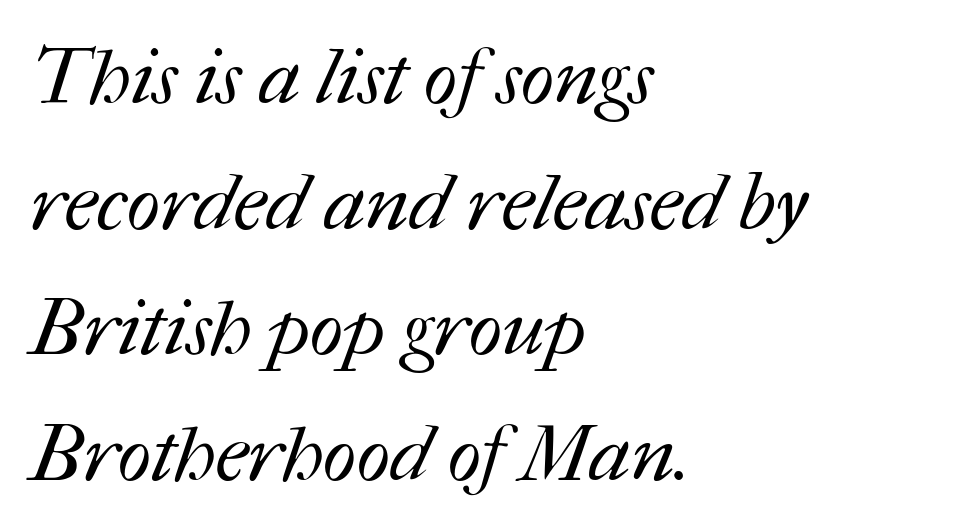
The image shows 79 px regular-weight type; set left-aligned, normal line spacing (1.59x), normal letter spacing, not underlined; medium stroke contrast and a medium x-height.
